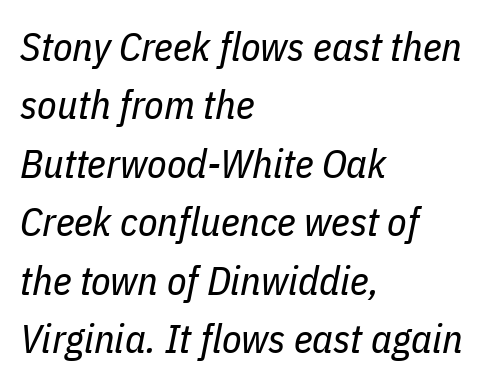
The image shows 40 px regular-weight, condensed type, italic (leaning right); set left-aligned, normal line spacing (1.46x), normal letter spacing, not underlined; low stroke contrast and a medium x-height.
